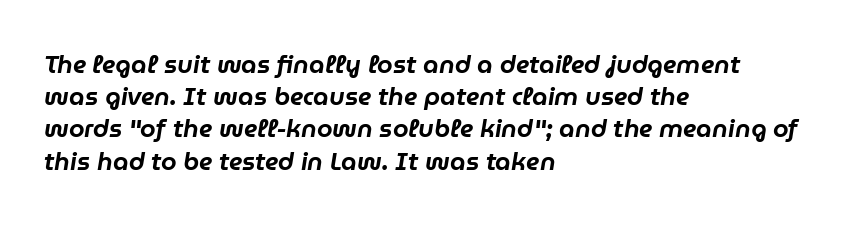
A typesetter would call this zero additional tracking. You can tell it's italic because the verticals aren't actually vertical. Short and long lines alike share a common starting point at left. Regular leading. No word sits above an underline.
